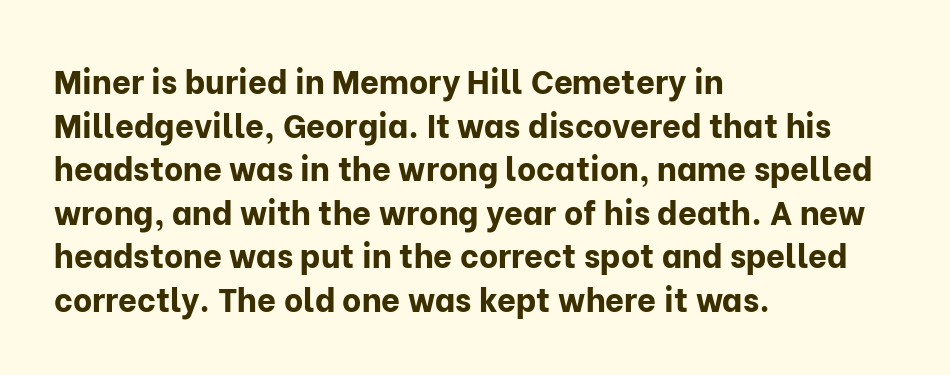
In terms of letterform style, serifs are entirely absent. The axis of the letterforms is exactly vertical. The words here are not underlined. Notice how the passage keeps a crisp vertical edge on the left only. In terms of leading, this rendering sits right in the middle. Weight: bold.
